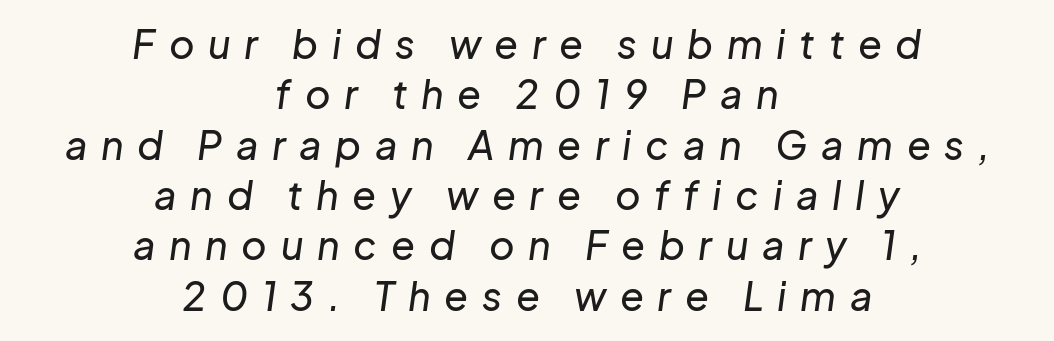
The image shows 39 px text type, italic (leaning right); set centered, normal line spacing (1.29x), unusually wide letter spacing (+0.35 em), not underlined; low stroke contrast and a medium x-height.
